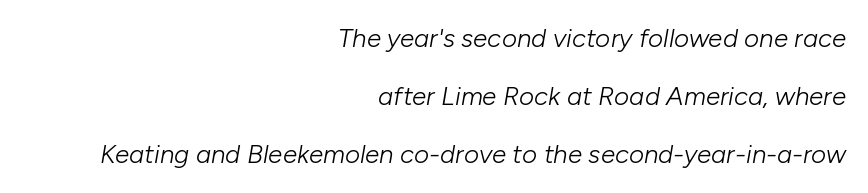
Q: Is the text bold? A: No.
Q: Is the text italic (slanted)? A: Yes, it leans right by about 10 degrees.
Q: Is the text underlined? A: No.
Q: How is the paragraph aligned? A: Right-aligned.
Q: Is the spacing between letters normal or unusually wide? A: Normal.
Q: Is the spacing between lines tight, normal or loose? A: Loose.
